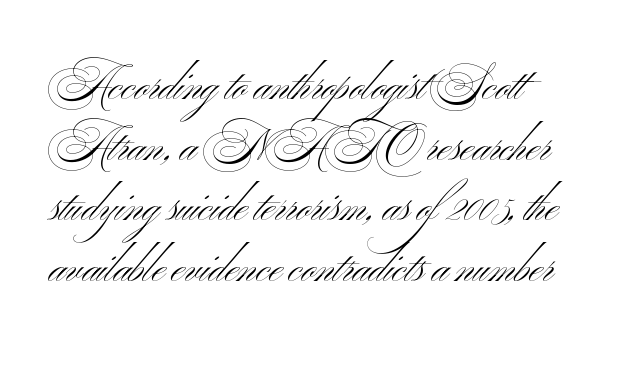
These lines are composed in type without serifs. Leading matches the norm, producing a regular column. The font sits on the lighter half of the weight spectrum, regular included. Nobody drew a line under any word here. The rendering uses natural spacing where letterforms have individual widths.
